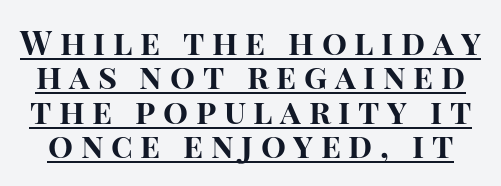
The image shows 33 px bold sans-serif type, upright; set tight line spacing (1.04x), unusually wide letter spacing (+0.23 em), underlined; high stroke contrast and a large x-height.
